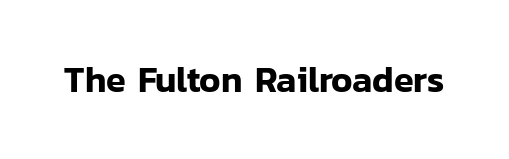
Q: Is the text italic (slanted)? A: No, it is upright.
Q: Is the typeface a serif or a sans-serif typeface? A: Sans-serif.
Q: Is the text underlined? A: No.
Q: Is the spacing between letters normal or unusually wide? A: Normal.
Q: Width (condensed, normal, or wide)? A: Normal.
Q: Stroke contrast? A: Low.
Q: x-height? A: Medium.
Q: Monospaced? A: No.
